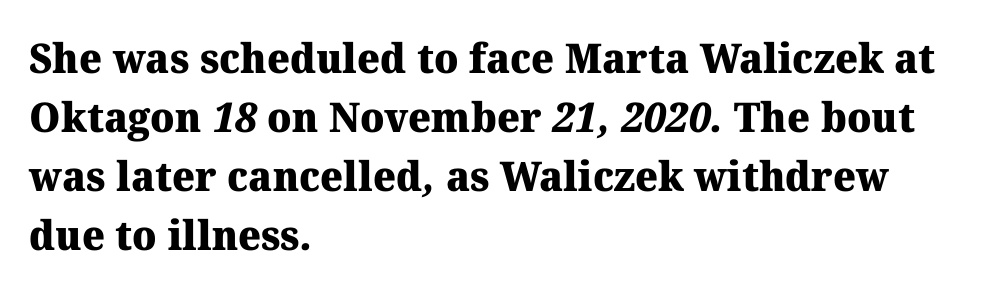
Q: Is the text bold? A: Yes.
Q: Is the typeface a serif or a sans-serif typeface? A: Serif.
Q: Is the text underlined? A: No.
Q: How is the paragraph aligned? A: Left-aligned.
Q: Is the spacing between letters normal or unusually wide? A: Normal.
Q: Is the spacing between lines tight, normal or loose? A: Normal.
Q: Width (condensed, normal, or wide)? A: Normal.
Q: Stroke contrast? A: Medium.
Q: x-height? A: Medium.
Q: Monospaced? A: No.
